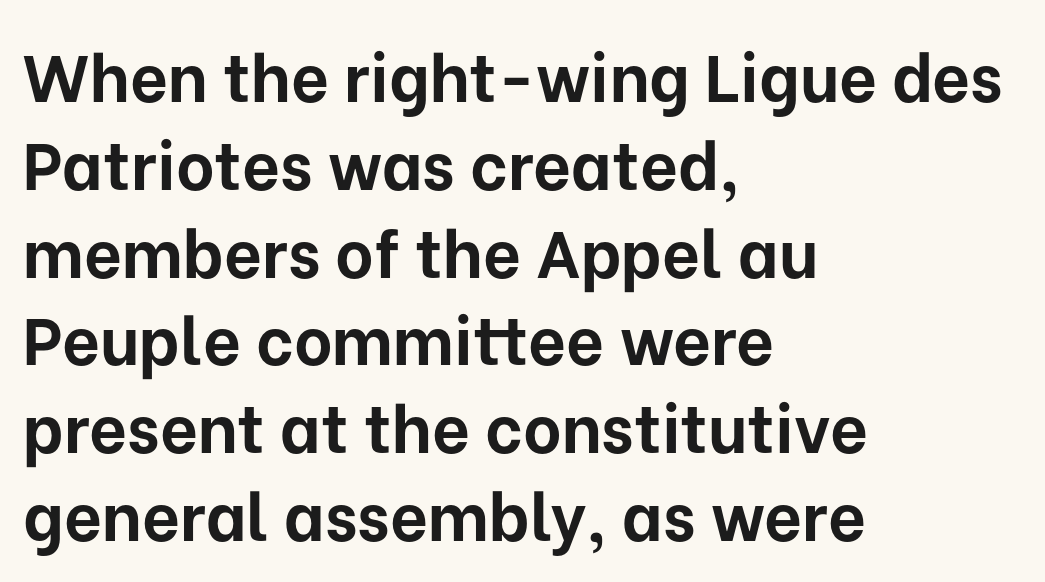
{"serif": "no", "italic": "no", "bold": "yes", "weight": "bold", "width": "normal", "stroke_contrast": "low", "x_height": "medium", "monospaced": "no", "underline": "no", "align": "left", "line_spacing": "normal", "line_spacing_ratio": 1.33, "letter_spacing": "normal", "letter_spacing_em": 0.0, "glyph_px": 66}
